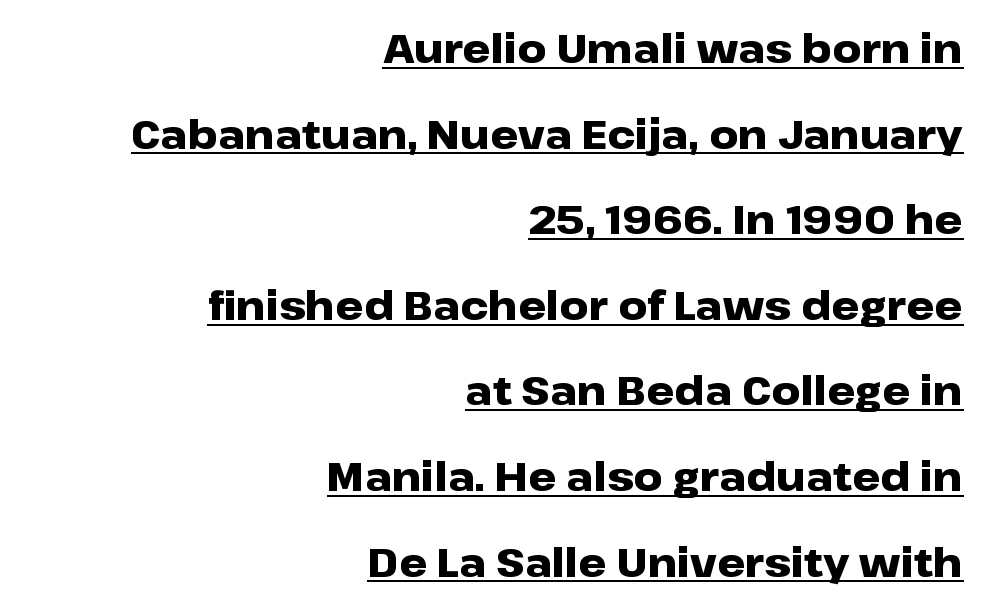
{"serif": "no", "italic": "no", "bold": "yes", "weight": "heavy", "width": "wide", "stroke_contrast": "low", "x_height": "medium", "monospaced": "no", "underline": "yes", "align": "right", "line_spacing": "loose", "line_spacing_ratio": 2.14, "letter_spacing": "normal", "letter_spacing_em": 0.0, "glyph_px": 40}
